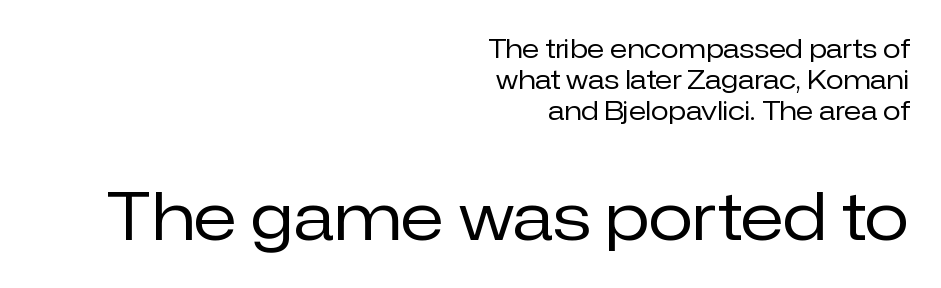
Q: Is the text bold? A: No.
Q: Is the text italic (slanted)? A: No, it is upright.
Q: Is the typeface a serif or a sans-serif typeface? A: Sans-serif.
Q: Is the text underlined? A: No.
Q: How is the paragraph aligned? A: Right-aligned.
Q: Is the spacing between letters normal or unusually wide? A: Normal.
Q: Which block of text is set in a larger size, the first (top) or the second (bottom)? A: The second (bottom) one.
Q: Width (condensed, normal, or wide)? A: Normal.
Q: Stroke contrast? A: Low.
Q: x-height? A: Medium.
Q: Monospaced? A: No.
